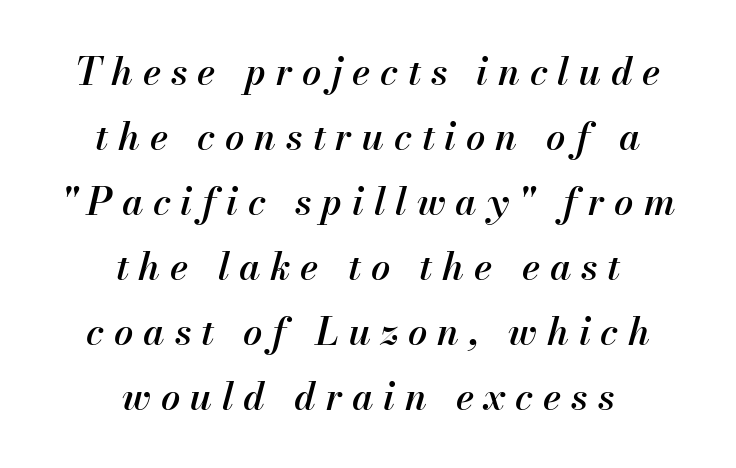
{"italic": "yes", "lean": "right", "slant_degrees": 13, "bold": "semi", "weight": "semibold", "width": "normal", "stroke_contrast": "medium", "x_height": "small", "monospaced": "no", "underline": "no", "align": "center", "line_spacing_ratio": 1.71, "letter_spacing": "wide", "letter_spacing_em": 0.26, "glyph_px": 38}
